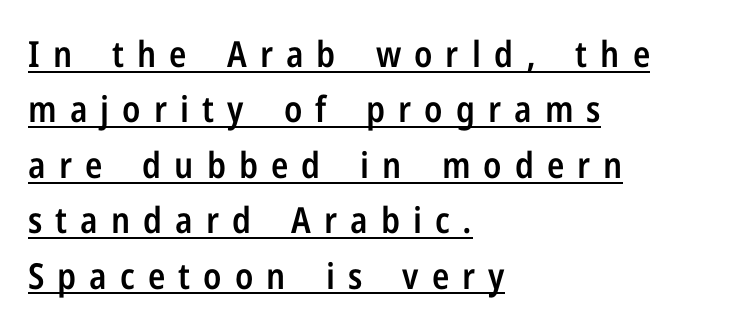
The image shows 36 px semibold, condensed sans-serif type, upright; set left-aligned, normal line spacing (1.54x), unusually wide letter spacing (+0.36 em), underlined; low stroke contrast and a medium x-height.
